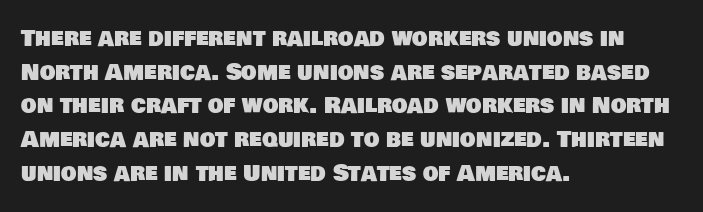
{"underline": "no", "align": "left", "line_spacing": "normal", "line_spacing_ratio": 1.53, "letter_spacing": "normal", "letter_spacing_em": 0.0, "glyph_px": 22}
